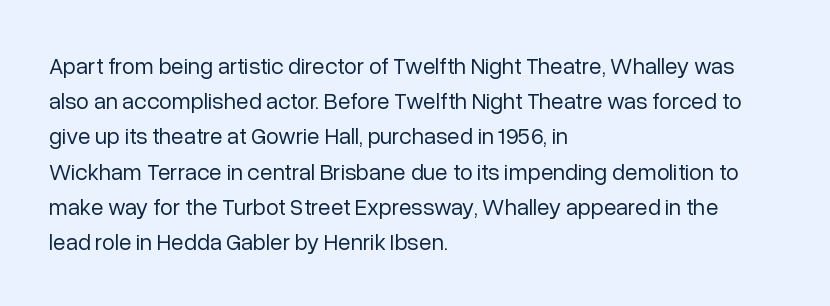
Q: Is the text bold? A: No.
Q: Is the text italic (slanted)? A: No, it is upright.
Q: Is the text underlined? A: No.
Q: How is the paragraph aligned? A: Left-aligned.
Q: Is the spacing between letters normal or unusually wide? A: Normal.
Q: Is the spacing between lines tight, normal or loose? A: Normal.
